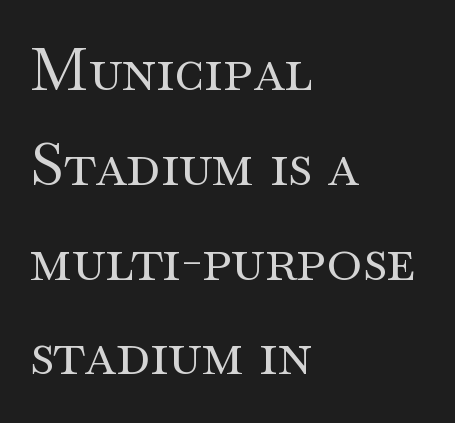
{"serif": "yes", "italic": "no", "bold": "no", "weight": "regular", "width": "wide", "stroke_contrast": "medium", "x_height": "small", "monospaced": "no", "underline": "no", "align": "left", "line_spacing": "normal", "line_spacing_ratio": 1.58, "letter_spacing": "normal", "letter_spacing_em": 0.0, "glyph_px": 60}
